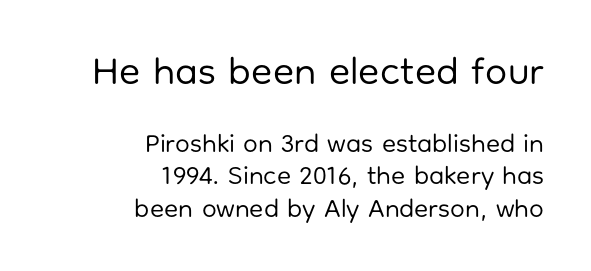
Q: Is the text bold? A: No.
Q: Is the text italic (slanted)? A: No, it is upright.
Q: Is the typeface a serif or a sans-serif typeface? A: Sans-serif.
Q: Is the text underlined? A: No.
Q: How is the paragraph aligned? A: Right-aligned.
Q: Is the spacing between letters normal or unusually wide? A: Normal.
Q: Is the spacing between lines tight, normal or loose? A: Normal.
Q: Which block of text is set in a larger size, the first (top) or the second (bottom)? A: The first (top) one.
Q: Width (condensed, normal, or wide)? A: Normal.
Q: Stroke contrast? A: Low.
Q: x-height? A: Medium.
Q: Monospaced? A: No.
